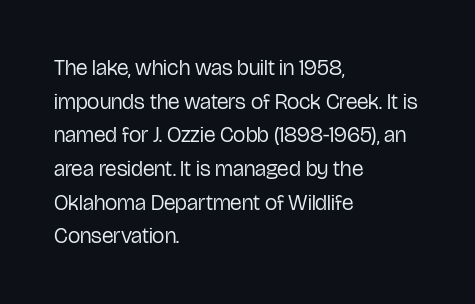
Q: Is the text bold? A: No.
Q: Is the text italic (slanted)? A: No, it is upright.
Q: Is the text underlined? A: No.
Q: How is the paragraph aligned? A: Left-aligned.
Q: Is the spacing between letters normal or unusually wide? A: Normal.
Q: Is the spacing between lines tight, normal or loose? A: Normal.
